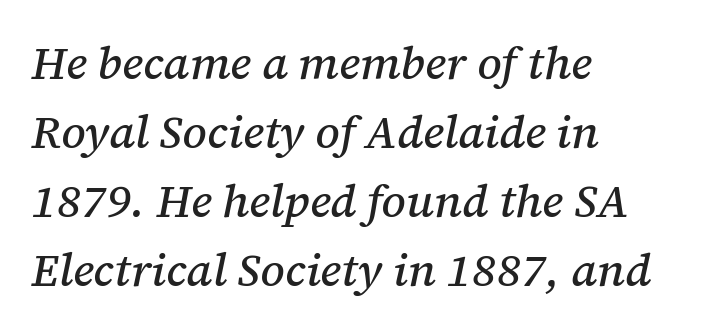
{"serif": "yes", "italic": "yes", "lean": "right", "slant_degrees": 12, "width": "normal", "stroke_contrast": "medium", "x_height": "medium", "monospaced": "no", "underline": "no", "align": "left", "line_spacing": "normal", "line_spacing_ratio": 1.5, "letter_spacing": "normal", "letter_spacing_em": 0.0, "glyph_px": 46}
